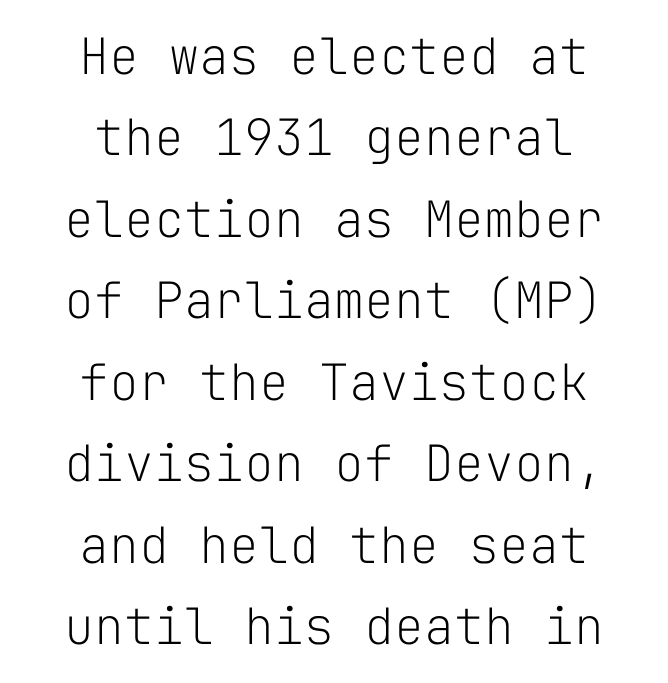
Each letter, wide or thin by design, is forced into the same width here. Typeset on center — no edge is straight. What's the leading like? Ordinary, nothing unusual. Tracking value appears to be zero — textbook default spacing. A typesetter would label this face a sans.
